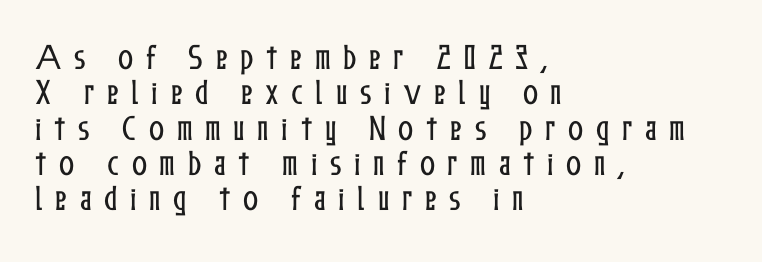
The image shows 28 px condensed type, upright; set left-aligned, normal line spacing (1.26x), unusually wide letter spacing (+0.45 em), not underlined; low stroke contrast and a medium x-height.
